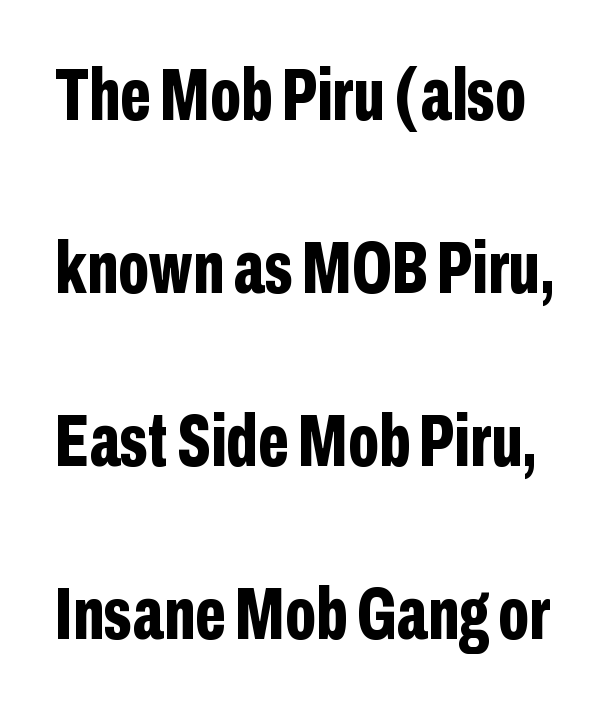
The image shows 74 px bold, condensed sans-serif type, upright; set loose line spacing (2.34x), normal letter spacing, not underlined; low stroke contrast and a medium x-height.
